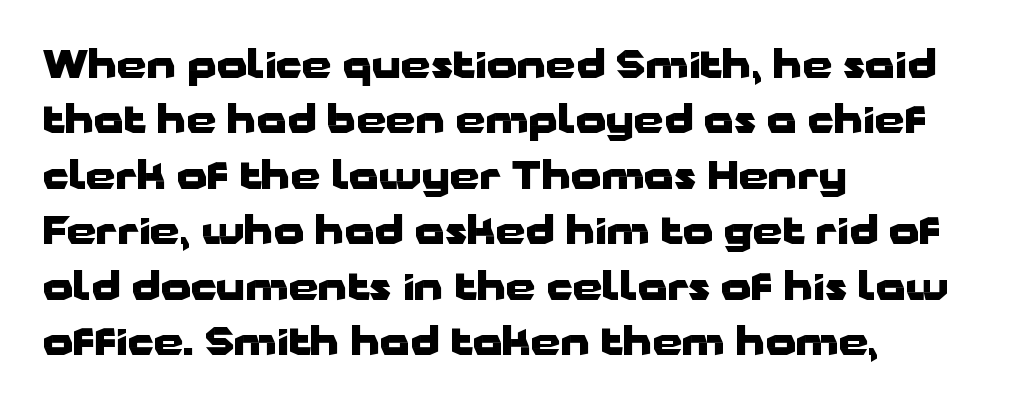
The image shows 38 px heavy, wide sans-serif type, upright; set left-aligned, normal line spacing (1.46x), normal letter spacing, not underlined; low stroke contrast and a medium x-height.
